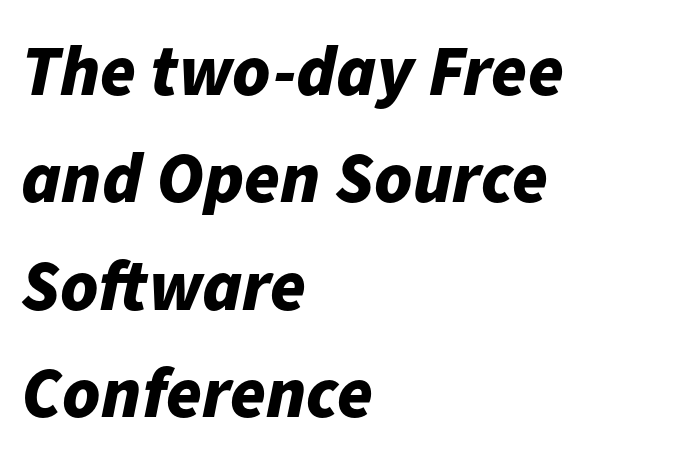
Q: Is the text bold? A: Yes.
Q: Is the text italic (slanted)? A: Yes, it leans right by about 11 degrees.
Q: Is the text underlined? A: No.
Q: How is the paragraph aligned? A: Left-aligned.
Q: Is the spacing between letters normal or unusually wide? A: Normal.
Q: Is the spacing between lines tight, normal or loose? A: Normal.
Q: Width (condensed, normal, or wide)? A: Normal.
Q: Stroke contrast? A: Low.
Q: x-height? A: Medium.
Q: Monospaced? A: No.
